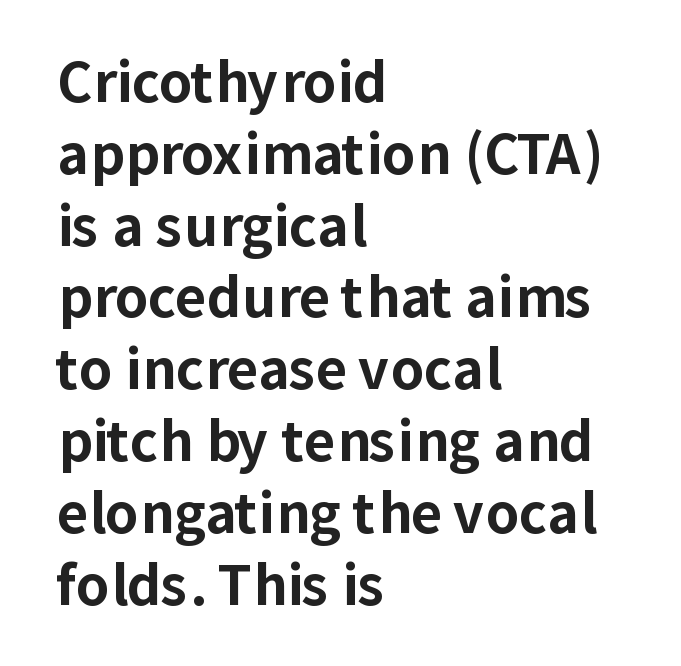
Designer's note — italics off, roman on. Note the varied advance widths — an 'i' is clearly narrower than an 'm'. Students, note that the glyphs here touch the page at normal intervals. Whoever set this chose a conventional vertical rhythm. The face used here has the dense, thick strokes of a bold.
